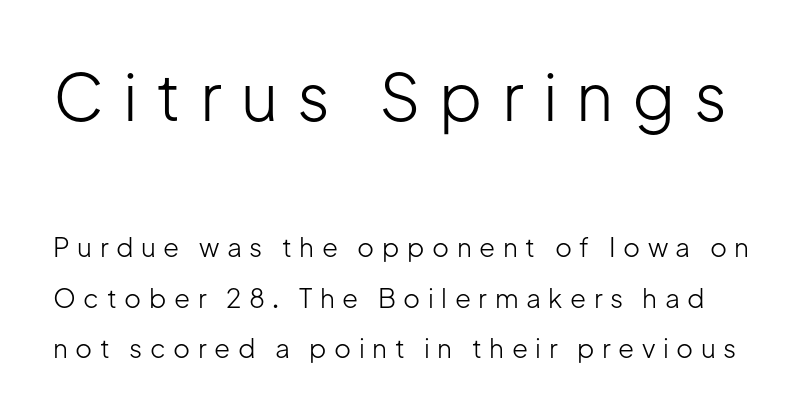
The image shows 65 px light sans-serif type, upright; set loose line spacing (1.93x), unusually wide letter spacing (+0.29 em), not underlined; the first (top) block is 2.5x larger; low stroke contrast and a medium x-height.
